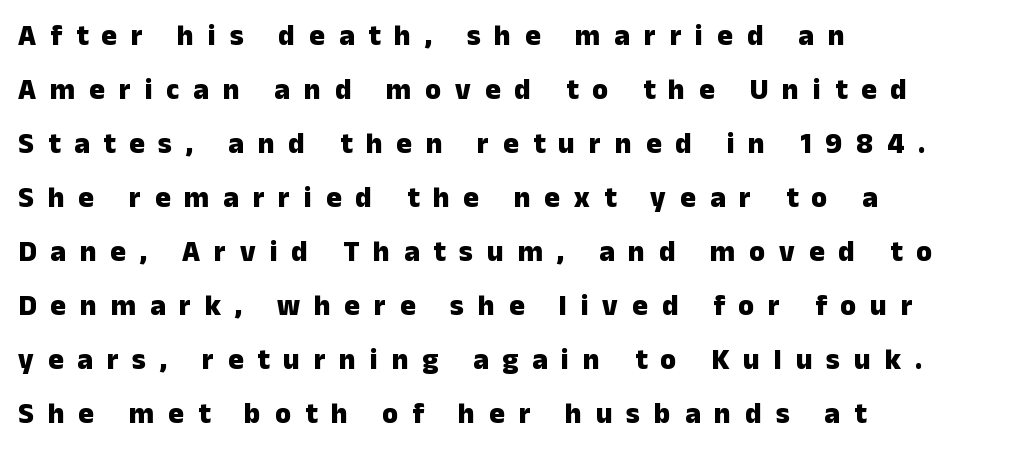
{"serif": "no", "italic": "no", "bold": "yes", "weight": "heavy", "width": "normal", "stroke_contrast": "low", "x_height": "medium", "monospaced": "no", "underline": "no", "align": "left", "line_spacing_ratio": 1.86, "letter_spacing": "wide", "letter_spacing_em": 0.48, "glyph_px": 29}
